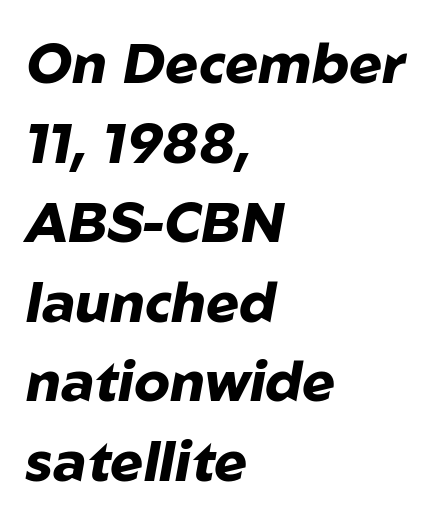
Q: Is the text bold? A: Yes.
Q: Is the text italic (slanted)? A: Yes, it leans right by about 10 degrees.
Q: Is the text underlined? A: No.
Q: How is the paragraph aligned? A: Left-aligned.
Q: Is the spacing between letters normal or unusually wide? A: Normal.
Q: Is the spacing between lines tight, normal or loose? A: Normal.
Q: Width (condensed, normal, or wide)? A: Normal.
Q: Stroke contrast? A: Low.
Q: x-height? A: Medium.
Q: Monospaced? A: No.
